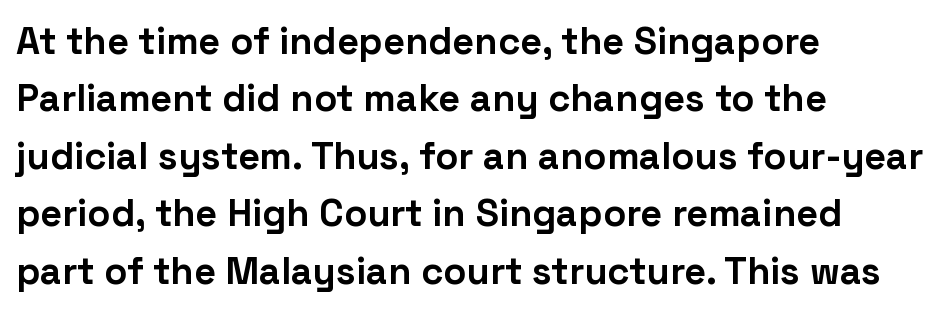
Tracking value appears to be zero — textbook default spacing. Proportional: the letters do not fall into vertical columns. Bare-footed words on every line. When letters stand straight like this, we call the style roman or upright. Line spacing here is normal. Pretty heavy lettering here — definitely bold.
